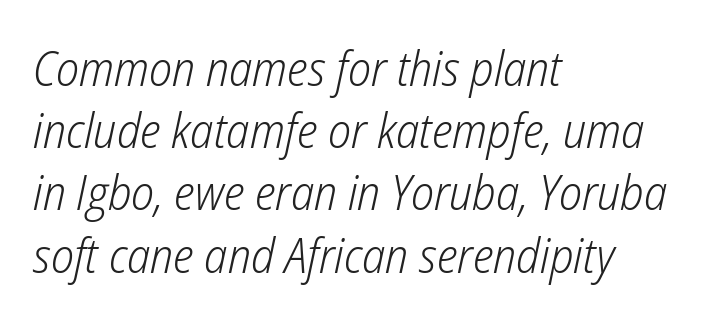
The image shows 49 px light, condensed type, italic (leaning right); set left-aligned, normal line spacing (1.27x), normal letter spacing, not underlined; low stroke contrast and a medium x-height.
